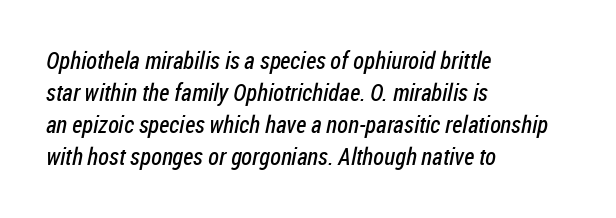
Q: Is the text bold? A: No.
Q: Is the text underlined? A: No.
Q: How is the paragraph aligned? A: Left-aligned.
Q: Is the spacing between letters normal or unusually wide? A: Normal.
Q: Is the spacing between lines tight, normal or loose? A: Normal.
